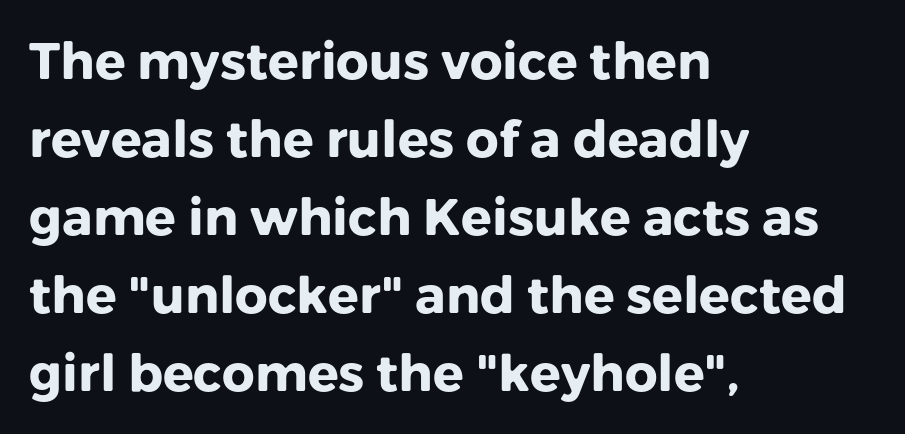
{"serif": "no", "italic": "no", "bold": "yes", "weight": "heavy", "width": "normal", "stroke_contrast": "low", "x_height": "medium", "monospaced": "no", "underline": "no", "align": "left", "line_spacing": "normal", "line_spacing_ratio": 1.53, "letter_spacing": "normal", "letter_spacing_em": 0.0, "glyph_px": 51}
